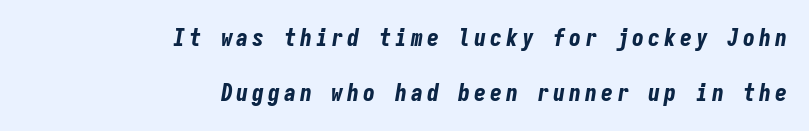
Q: Is the text bold? A: Yes.
Q: Is the text italic (slanted)? A: Yes, it leans right by about 9 degrees.
Q: Is the text underlined? A: No.
Q: How is the paragraph aligned? A: Right-aligned.
Q: Is the spacing between lines tight, normal or loose? A: Loose.
